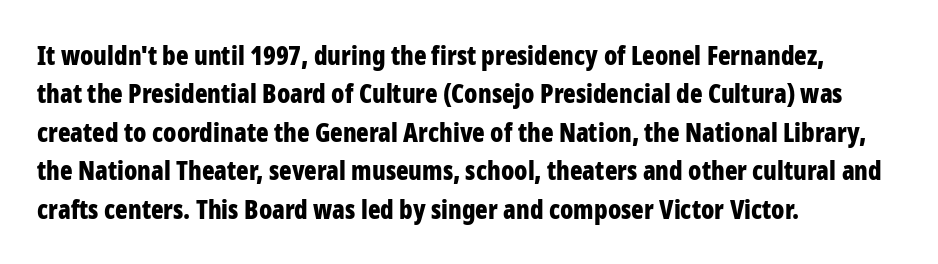
{"italic": "no", "bold": "yes", "underline": "no", "align": "left", "line_spacing": "normal", "line_spacing_ratio": 1.48, "letter_spacing": "normal", "letter_spacing_em": 0.0, "glyph_px": 26}
